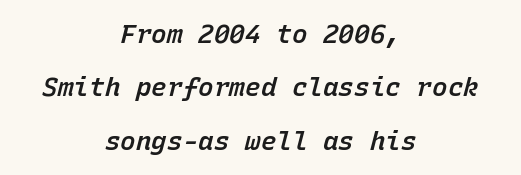
The image shows 26 px text type, italic (leaning right); set centered, loose line spacing (2.05x), normal letter spacing, not underlined.
